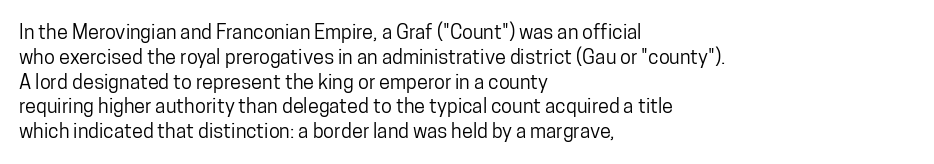
The image shows 20 px text type, upright; set left-aligned, line spacing 1.24x, normal letter spacing, not underlined.
